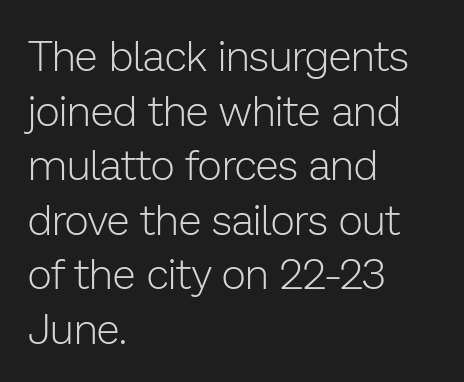
Q: Is the text bold? A: No.
Q: Is the text italic (slanted)? A: No, it is upright.
Q: Is the typeface a serif or a sans-serif typeface? A: Sans-serif.
Q: Is the text underlined? A: No.
Q: How is the paragraph aligned? A: Left-aligned.
Q: Is the spacing between letters normal or unusually wide? A: Normal.
Q: Is the spacing between lines tight, normal or loose? A: Normal.
Q: Width (condensed, normal, or wide)? A: Normal.
Q: Stroke contrast? A: Low.
Q: x-height? A: Medium.
Q: Monospaced? A: No.
